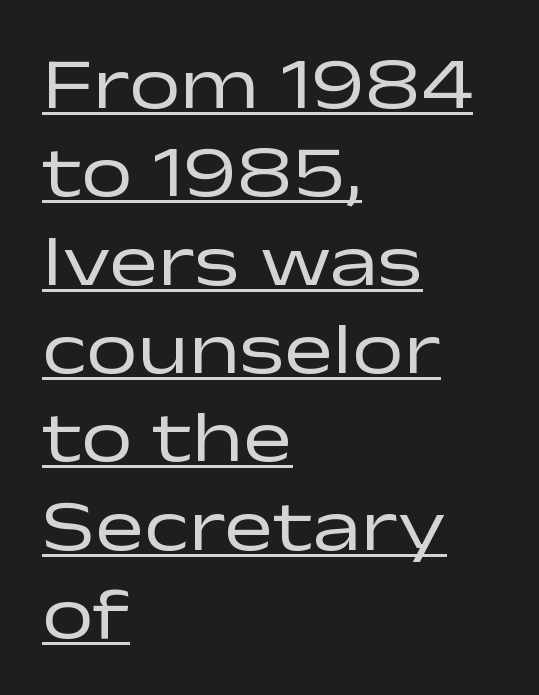
The rendering shows plain stroke endings on the letterforms — a sans-serif design. The sample's only ornament is a line tracing under the words. Spacing between characters is what you'd get straight out of the box. Ordinary non-slanted type is in use.
